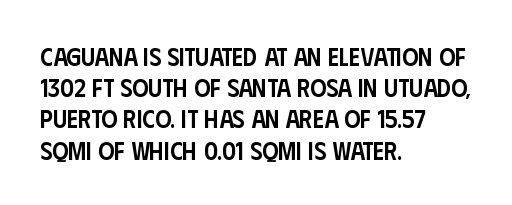
Q: Is the text bold? A: Semi-bold.
Q: Is the text italic (slanted)? A: No, it is upright.
Q: Is the text underlined? A: No.
Q: How is the paragraph aligned? A: Left-aligned.
Q: Is the spacing between letters normal or unusually wide? A: Normal.
Q: Is the spacing between lines tight, normal or loose? A: Normal.
